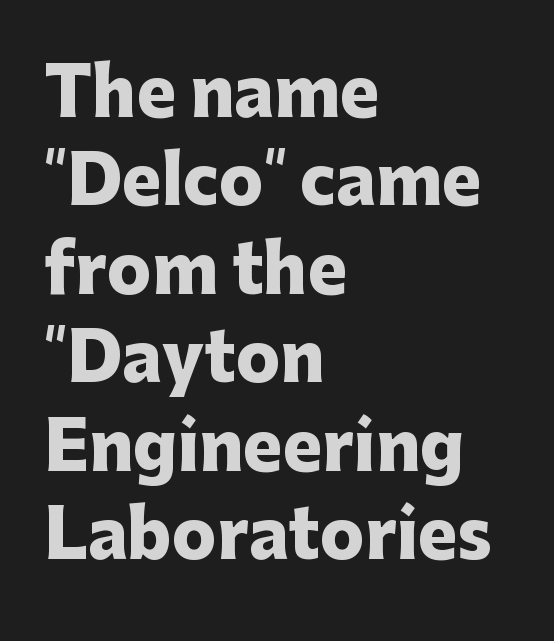
{"serif": "no", "italic": "no", "bold": "yes", "weight": "heavy", "width": "normal", "stroke_contrast": "low", "x_height": "medium", "monospaced": "no", "underline": "no", "align": "left", "line_spacing": "normal", "line_spacing_ratio": 1.34, "letter_spacing": "normal", "letter_spacing_em": 0.0, "glyph_px": 66}
